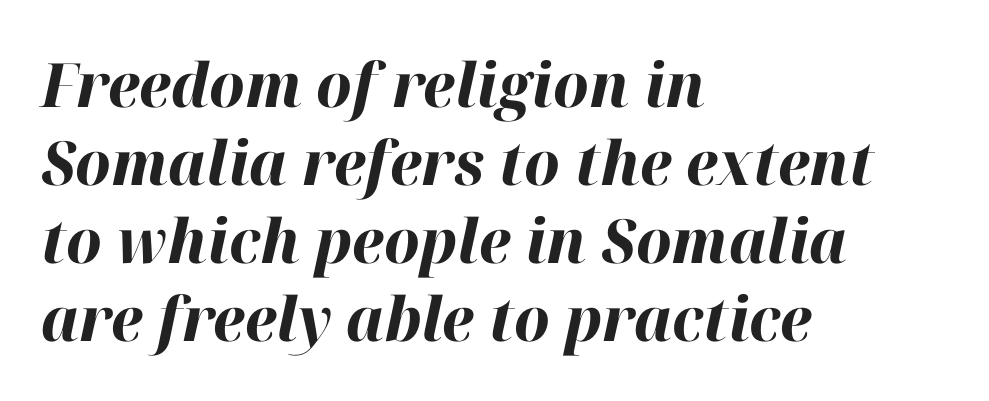
The image shows 61 px bold type, italic (leaning right); set left-aligned, normal line spacing (1.28x), normal letter spacing, not underlined; high stroke contrast and a medium x-height.
